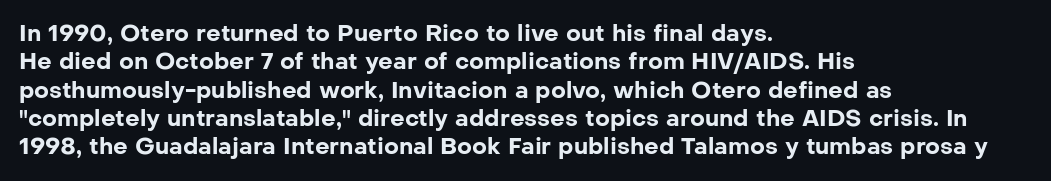
Q: Is the text bold? A: Yes.
Q: Is the text italic (slanted)? A: No, it is upright.
Q: Is the text underlined? A: No.
Q: How is the paragraph aligned? A: Left-aligned.
Q: Is the spacing between letters normal or unusually wide? A: Normal.
